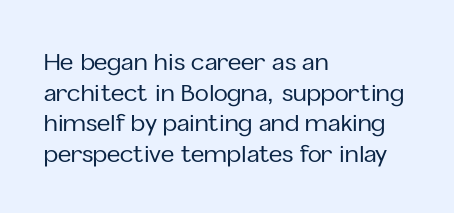
{"italic": "no", "underline": "no", "align": "left", "line_spacing": "normal", "line_spacing_ratio": 1.33, "letter_spacing": "normal", "letter_spacing_em": 0.0, "glyph_px": 23}
